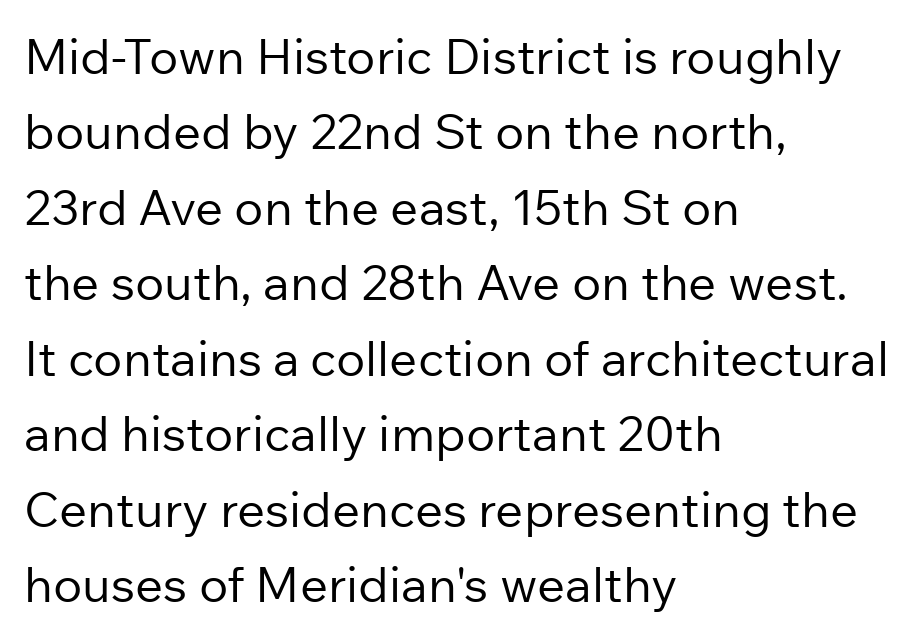
Q: Is the text bold? A: No.
Q: Is the text italic (slanted)? A: No, it is upright.
Q: Is the typeface a serif or a sans-serif typeface? A: Sans-serif.
Q: Is the text underlined? A: No.
Q: How is the paragraph aligned? A: Left-aligned.
Q: Is the spacing between letters normal or unusually wide? A: Normal.
Q: Is the spacing between lines tight, normal or loose? A: Normal.
Q: Width (condensed, normal, or wide)? A: Normal.
Q: Stroke contrast? A: Low.
Q: x-height? A: Medium.
Q: Monospaced? A: No.
